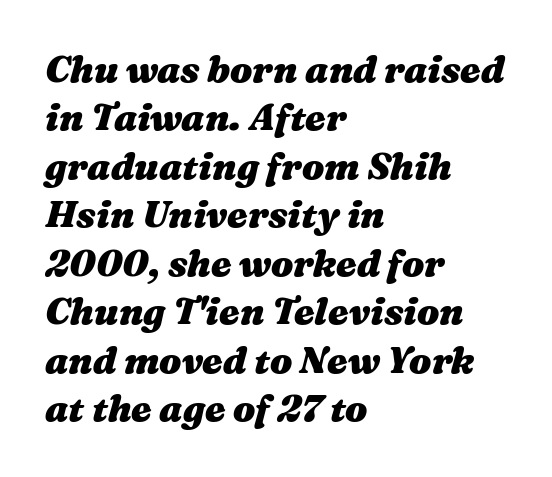
The image shows 37 px heavy, wide type, italic (leaning right); set left-aligned, normal line spacing (1.31x), normal letter spacing, not underlined; medium stroke contrast and a medium x-height.
